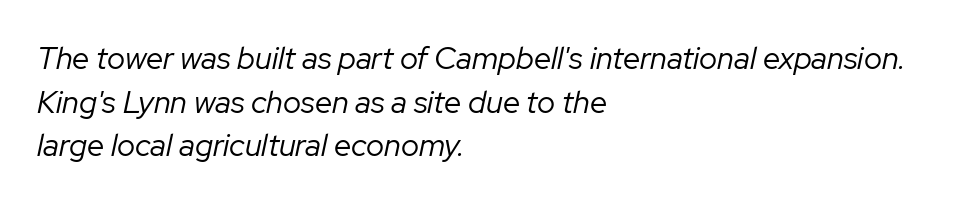
{"italic": "yes", "lean": "right", "slant_degrees": 12, "bold": "no", "weight": "regular", "width": "normal", "stroke_contrast": "low", "x_height": "medium", "monospaced": "no", "underline": "no", "align": "left", "line_spacing": "normal", "line_spacing_ratio": 1.41, "letter_spacing": "normal", "letter_spacing_em": 0.0, "glyph_px": 31}
